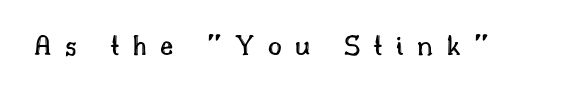
{"italic": "no", "width": "normal", "x_height": "small", "monospaced": "no", "underline": "no", "letter_spacing": "wide", "letter_spacing_em": 0.44, "glyph_px": 30}
